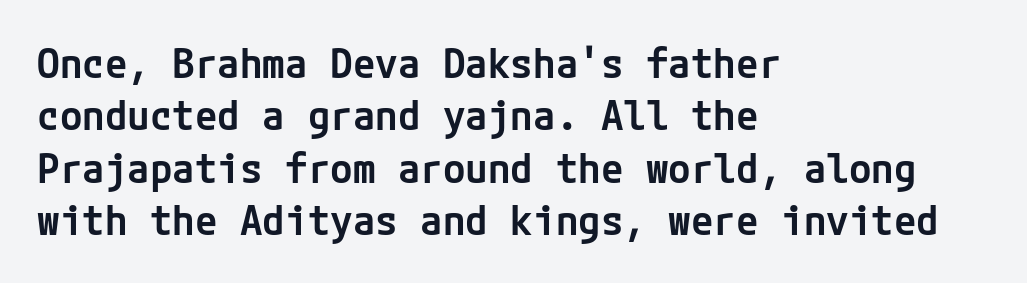
Q: Is the text bold? A: Semi-bold.
Q: Is the text italic (slanted)? A: No, it is upright.
Q: Is the typeface a serif or a sans-serif typeface? A: Sans-serif.
Q: Is the text underlined? A: No.
Q: How is the paragraph aligned? A: Left-aligned.
Q: Is the spacing between letters normal or unusually wide? A: Normal.
Q: Is the spacing between lines tight, normal or loose? A: Normal.
Q: Width (condensed, normal, or wide)? A: Normal.
Q: Stroke contrast? A: Low.
Q: x-height? A: Medium.
